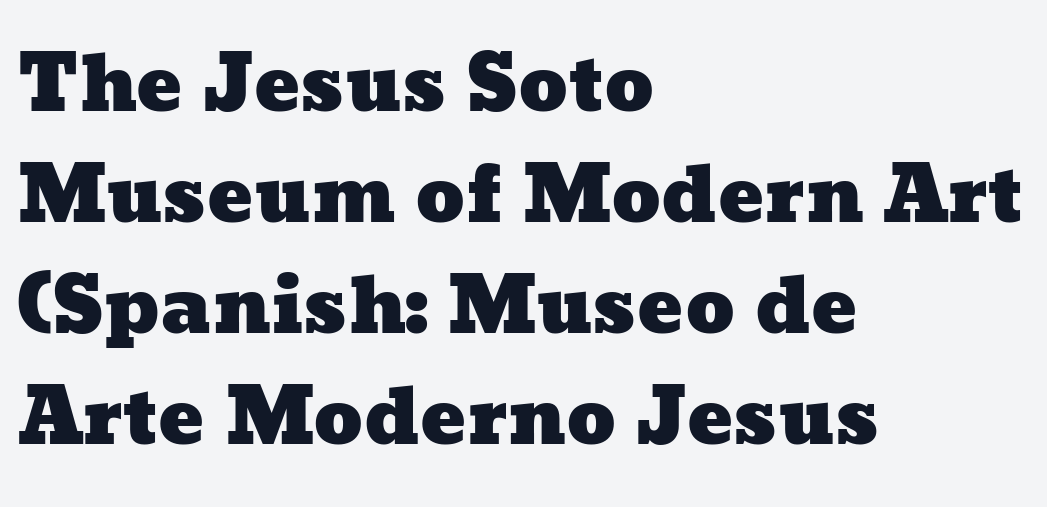
Each new line begins a customary step beneath the previous one. Clear beneath every line of the passage. The passage is arranged the way most books set body copy — flush left. Between one letter and the next there's only the usual sliver of space. Character widths vary here, with narrow letters taking less room than wide ones.
